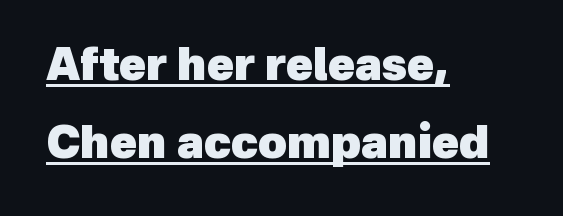
Q: Is the text bold? A: Yes.
Q: Is the typeface a serif or a sans-serif typeface? A: Sans-serif.
Q: Is the text underlined? A: Yes.
Q: How is the paragraph aligned? A: Left-aligned.
Q: Is the spacing between letters normal or unusually wide? A: Normal.
Q: Width (condensed, normal, or wide)? A: Normal.
Q: x-height? A: Medium.
Q: Monospaced? A: No.
